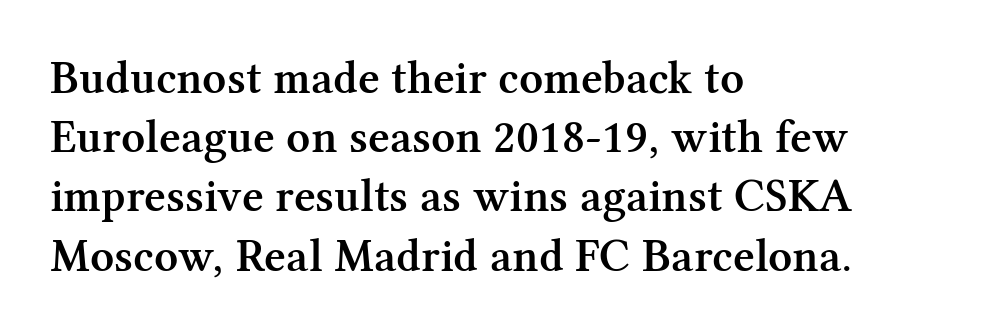
The image shows 47 px semibold serif type, upright; set left-aligned, normal line spacing (1.26x), normal letter spacing, not underlined; medium stroke contrast and a medium x-height.
